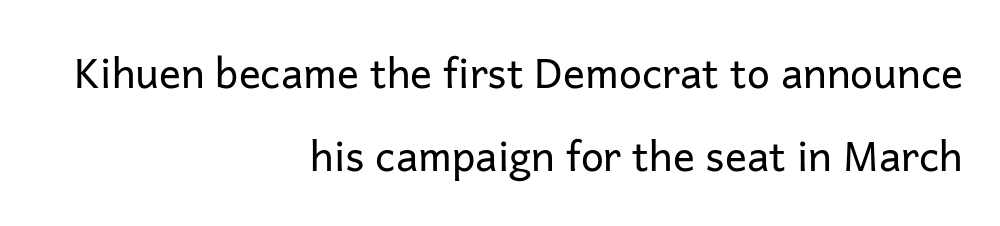
This is roman type, the default non-slanted kind. Type style note: lacks serifs. Varying glyph widths throughout — classic text-font behaviour. Casual observation: everything's shoved over to the right.
